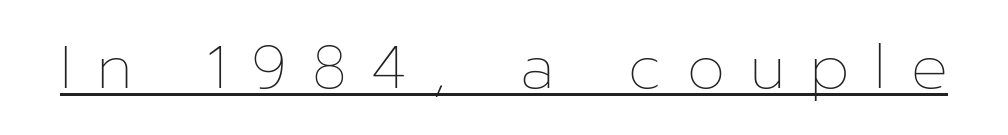
Q: Is the text bold? A: No.
Q: Is the text italic (slanted)? A: No, it is upright.
Q: Is the text underlined? A: Yes.
Q: Is the spacing between letters normal or unusually wide? A: Unusually wide.
Q: Width (condensed, normal, or wide)? A: Normal.
Q: Stroke contrast? A: Low.
Q: x-height? A: Medium.
Q: Monospaced? A: No.
